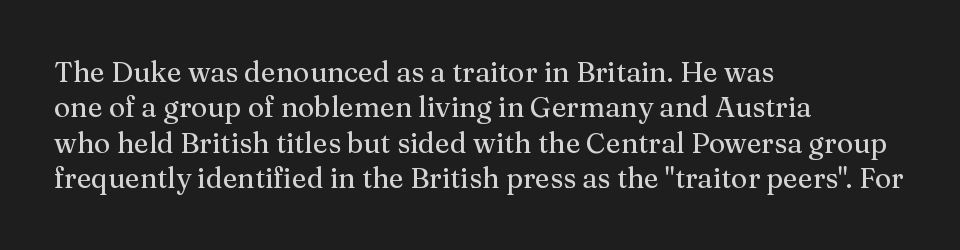
{"serif": "yes", "italic": "no", "width": "normal", "stroke_contrast": "medium", "x_height": "medium", "monospaced": "no", "underline": "no", "align": "left", "line_spacing": "normal", "line_spacing_ratio": 1.26, "letter_spacing": "normal", "letter_spacing_em": 0.0, "glyph_px": 28}
